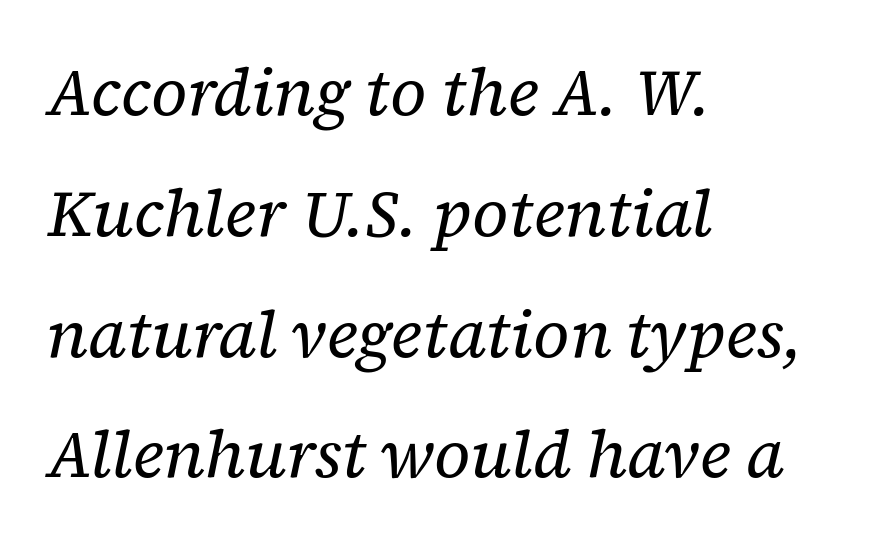
Characters follow at the spacing the type designer built in. Look at the bottom of the vertical strokes: they flare into serifs here. Weight: in the light-to-regular range. Quick note: underline off.
